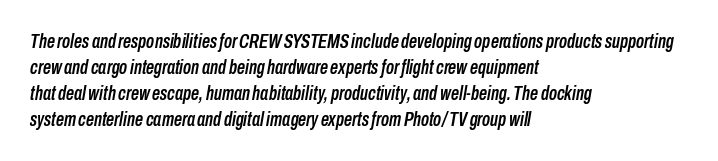
Q: Is the text italic (slanted)? A: Yes, it leans right by about 10 degrees.
Q: Is the text underlined? A: No.
Q: How is the paragraph aligned? A: Left-aligned.
Q: Is the spacing between letters normal or unusually wide? A: Normal.
Q: Is the spacing between lines tight, normal or loose? A: Normal.
